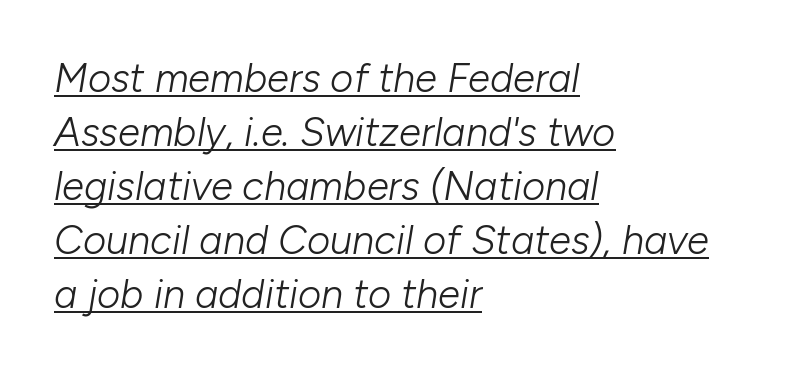
The image shows 40 px light type, italic (leaning right); set left-aligned, normal line spacing (1.35x), normal letter spacing, underlined; low stroke contrast and a medium x-height.
